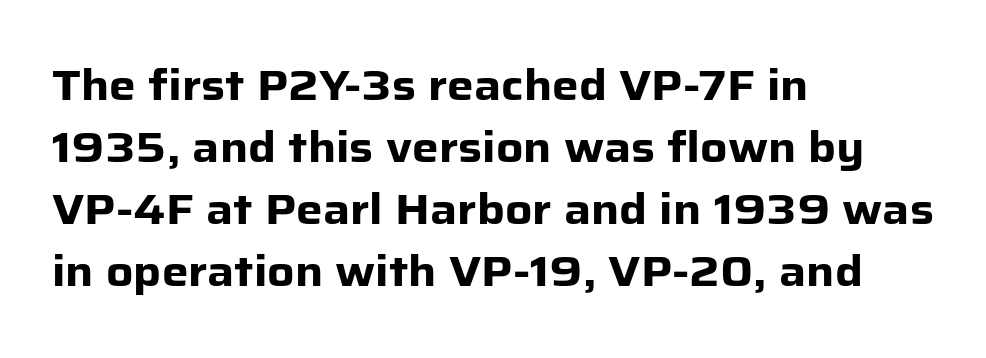
Q: Is the text bold? A: Yes.
Q: Is the text italic (slanted)? A: No, it is upright.
Q: Is the typeface a serif or a sans-serif typeface? A: Sans-serif.
Q: Is the text underlined? A: No.
Q: How is the paragraph aligned? A: Left-aligned.
Q: Is the spacing between letters normal or unusually wide? A: Normal.
Q: Is the spacing between lines tight, normal or loose? A: Normal.
Q: Width (condensed, normal, or wide)? A: Normal.
Q: Stroke contrast? A: Low.
Q: x-height? A: Medium.
Q: Monospaced? A: No.
